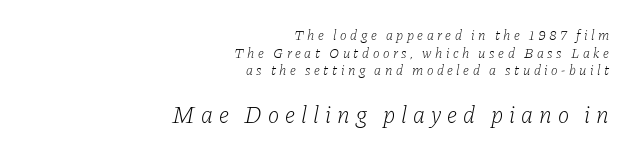
Q: Is the text bold? A: No.
Q: Is the text italic (slanted)? A: Yes, it leans right by about 11 degrees.
Q: Is the text underlined? A: No.
Q: How is the paragraph aligned? A: Right-aligned.
Q: Is the spacing between letters normal or unusually wide? A: Unusually wide.
Q: Is the spacing between lines tight, normal or loose? A: Normal.
Q: Which block of text is set in a larger size, the first (top) or the second (bottom)? A: The second (bottom) one.
